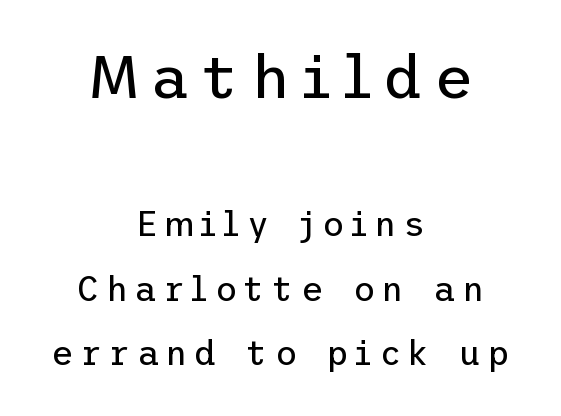
{"serif": "no", "italic": "no", "bold": "no", "weight": "regular", "width": "normal", "stroke_contrast": "low", "x_height": "medium", "underline": "no", "align": "center", "line_spacing_ratio": 1.89, "larger_block": "first", "size_ratio": 1.76, "glyph_px": 60}
